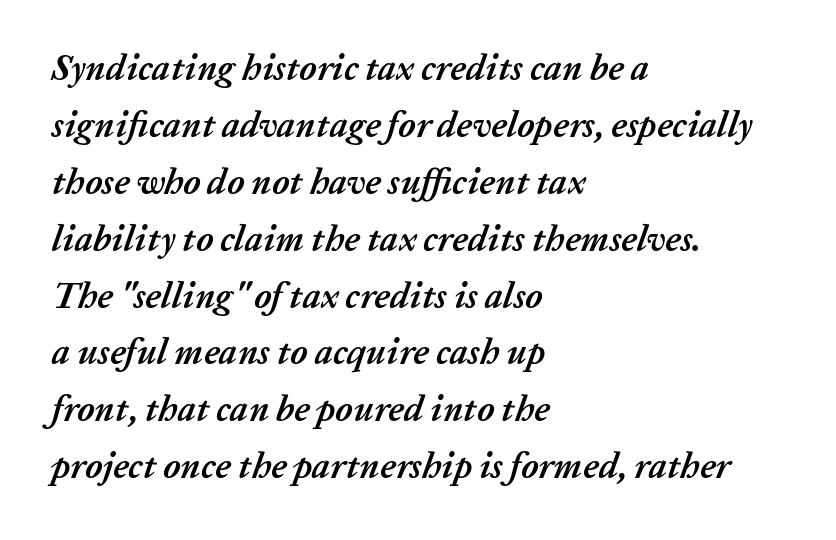
The image shows 36 px semibold type, italic (leaning right); set left-aligned, normal line spacing (1.58x), normal letter spacing, not underlined; low stroke contrast and a medium x-height.
